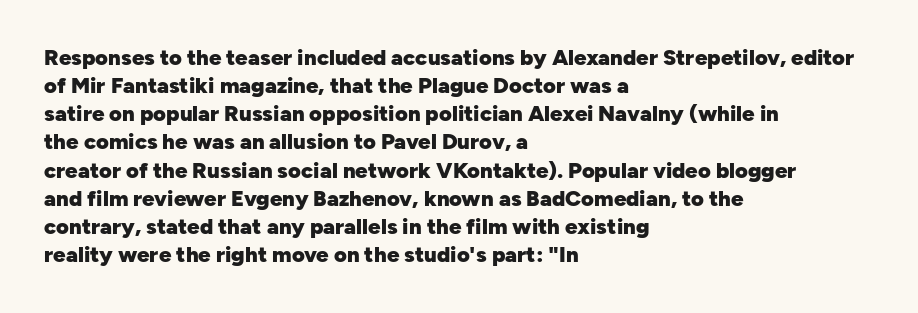
{"italic": "no", "bold": "yes", "underline": "no", "align": "left", "line_spacing": "normal", "line_spacing_ratio": 1.28, "letter_spacing": "normal", "letter_spacing_em": 0.0, "glyph_px": 22}
